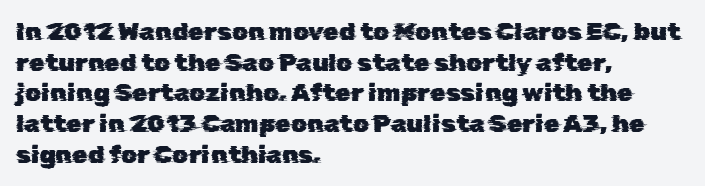
The image shows 25 px text type; set left-aligned, line spacing 1.23x, normal letter spacing, not underlined.
